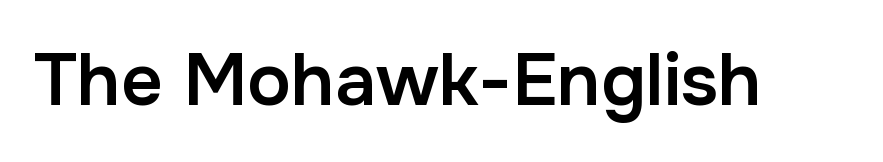
Q: Is the text bold? A: Semi-bold.
Q: Is the text italic (slanted)? A: No, it is upright.
Q: Is the typeface a serif or a sans-serif typeface? A: Sans-serif.
Q: Is the text underlined? A: No.
Q: Is the spacing between letters normal or unusually wide? A: Normal.
Q: Width (condensed, normal, or wide)? A: Normal.
Q: Stroke contrast? A: Low.
Q: x-height? A: Medium.
Q: Monospaced? A: No.
